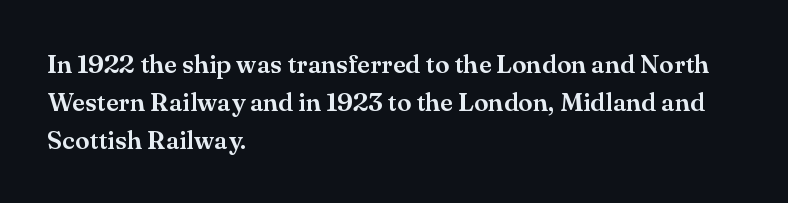
Q: Is the text italic (slanted)? A: No, it is upright.
Q: Is the text underlined? A: No.
Q: How is the paragraph aligned? A: Left-aligned.
Q: Is the spacing between letters normal or unusually wide? A: Normal.
Q: Is the spacing between lines tight, normal or loose? A: Normal.
